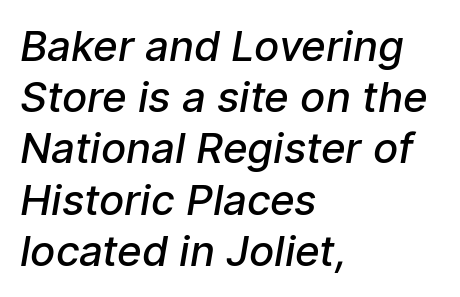
The image shows 42 px semibold sans-serif type; set left-aligned, line spacing 1.22x, normal letter spacing, not underlined; low stroke contrast and a medium x-height.
